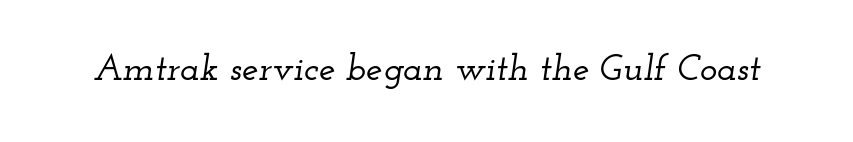
Looks like regular typesetting: each glyph gets only the width it needs. Any mark beneath the type? The region is blank. These lines are composed in type with serifs. This is oblique type, the kind used for emphasis or titles. Short note: letters normally spaced.
